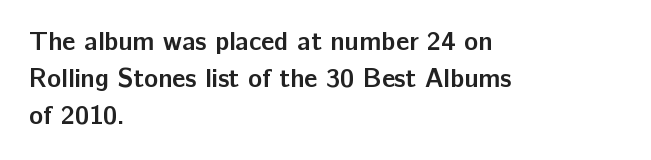
Q: Is the text bold? A: Yes.
Q: Is the text italic (slanted)? A: No, it is upright.
Q: Is the text underlined? A: No.
Q: How is the paragraph aligned? A: Left-aligned.
Q: Is the spacing between letters normal or unusually wide? A: Normal.
Q: Is the spacing between lines tight, normal or loose? A: Normal.
